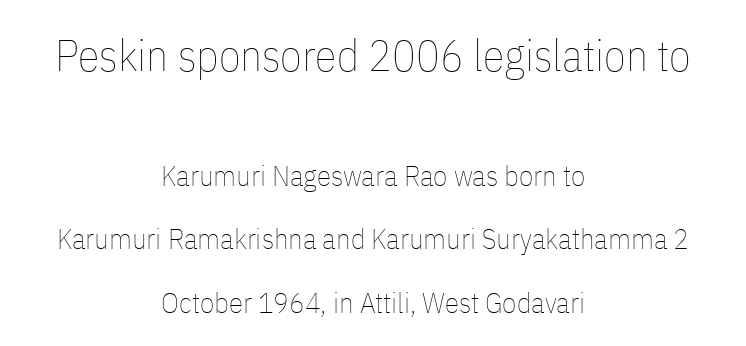
Q: Is the text bold? A: No.
Q: Is the text italic (slanted)? A: No, it is upright.
Q: Is the text underlined? A: No.
Q: How is the paragraph aligned? A: Centered.
Q: Is the spacing between letters normal or unusually wide? A: Normal.
Q: Is the spacing between lines tight, normal or loose? A: Loose.
Q: Which block of text is set in a larger size, the first (top) or the second (bottom)? A: The first (top) one.
Q: Width (condensed, normal, or wide)? A: Condensed.
Q: Stroke contrast? A: Low.
Q: x-height? A: Medium.
Q: Monospaced? A: No.
